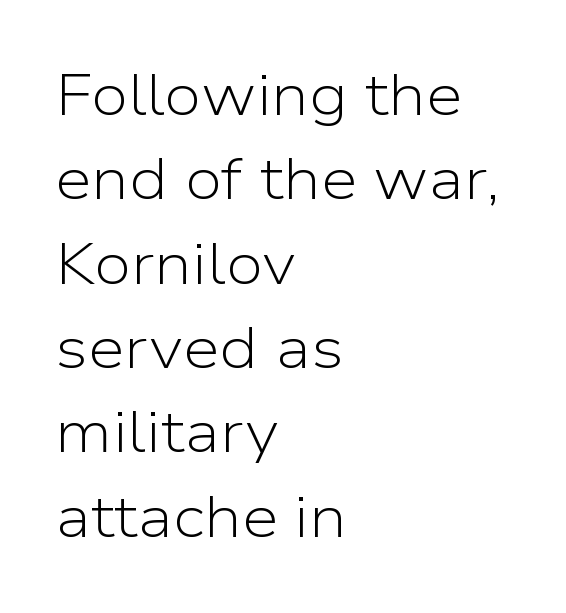
The image shows 59 px light sans-serif type, upright; set left-aligned, normal line spacing (1.43x), normal letter spacing, not underlined; low stroke contrast and a medium x-height.
